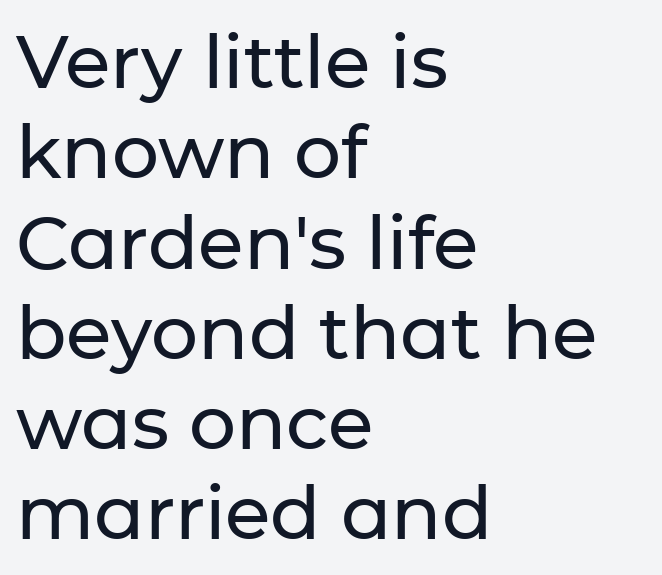
The image shows 74 px sans-serif type, upright; set left-aligned, line spacing 1.22x, normal letter spacing, not underlined; low stroke contrast and a medium x-height.
